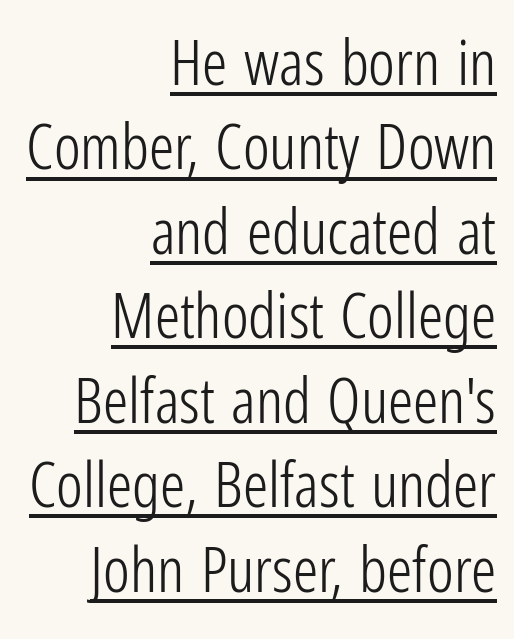
Examine the stroke ends and you'll find no serifs. A typesetter would mark this as roman, not italic. Casual observation: everything's shoved over to the right. This sample keeps an unexceptional amount of space between lines. Proportional: the letters do not fall into vertical columns. Does extra space separate the letters? No, they use regular spacing.
